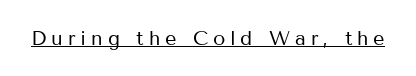
Q: Is the text bold? A: No.
Q: Is the text italic (slanted)? A: No, it is upright.
Q: Is the text underlined? A: Yes.
Q: Is the spacing between letters normal or unusually wide? A: Unusually wide.
